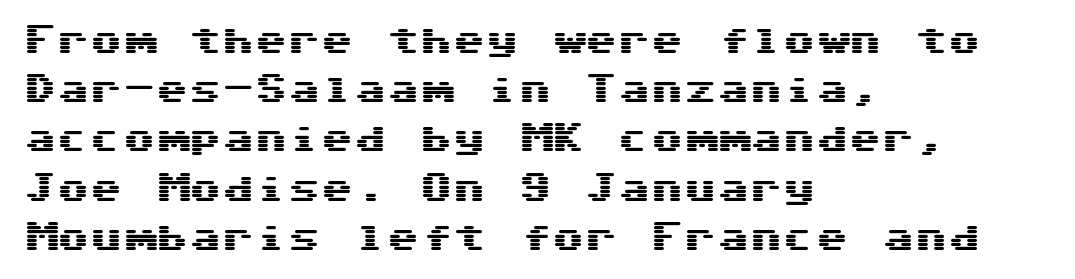
Q: Is the text italic (slanted)? A: No, it is upright.
Q: Is the typeface a serif or a sans-serif typeface? A: Sans-serif.
Q: Is the text underlined? A: No.
Q: How is the paragraph aligned? A: Left-aligned.
Q: Is the spacing between letters normal or unusually wide? A: Normal.
Q: Is the spacing between lines tight, normal or loose? A: Normal.
Q: Width (condensed, normal, or wide)? A: Wide.
Q: Stroke contrast? A: Medium.
Q: x-height? A: Medium.
